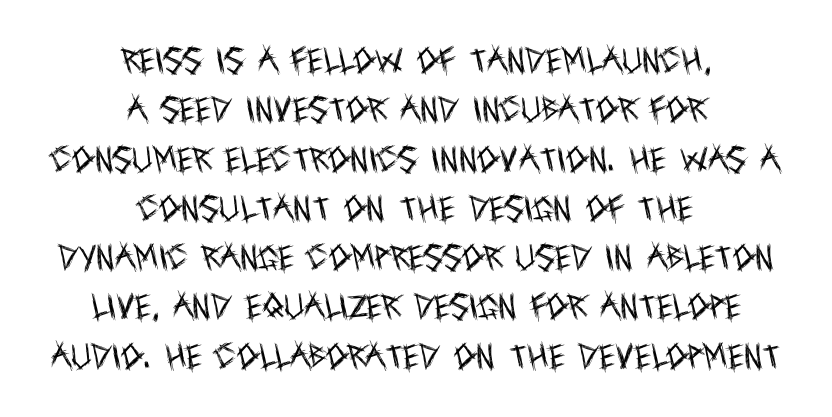
Notice how the stems are strictly vertical — no italics here. The font family rendered here belongs to the sans-serif group. Words float on clear page, feet unadorned. Looks like regular typesetting: each glyph gets only the width it needs. Each word holds together tightly as a unit, with standard inter-letter gaps. Bold? No — there's no thickening of the strokes.
